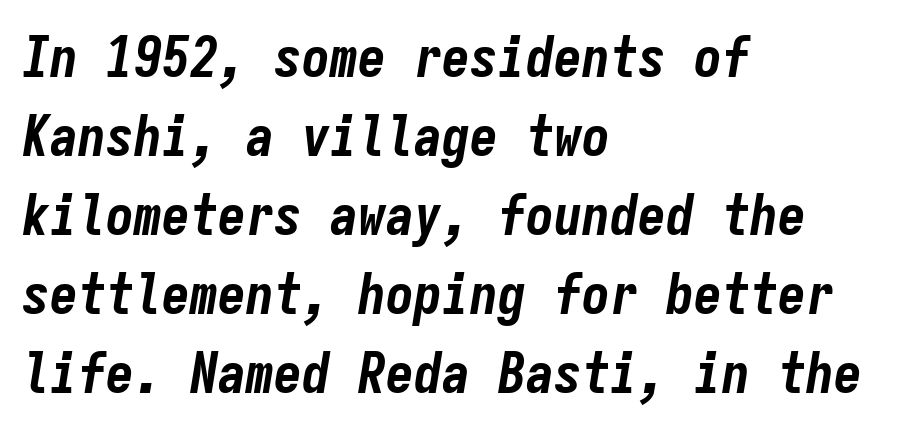
{"italic": "yes", "lean": "right", "slant_degrees": 9, "bold": "yes", "weight": "bold", "width": "condensed", "stroke_contrast": "low", "x_height": "medium", "monospaced": "yes", "underline": "no", "align": "left", "line_spacing": "normal", "line_spacing_ratio": 1.41, "letter_spacing": "normal", "letter_spacing_em": 0.0, "glyph_px": 56}
